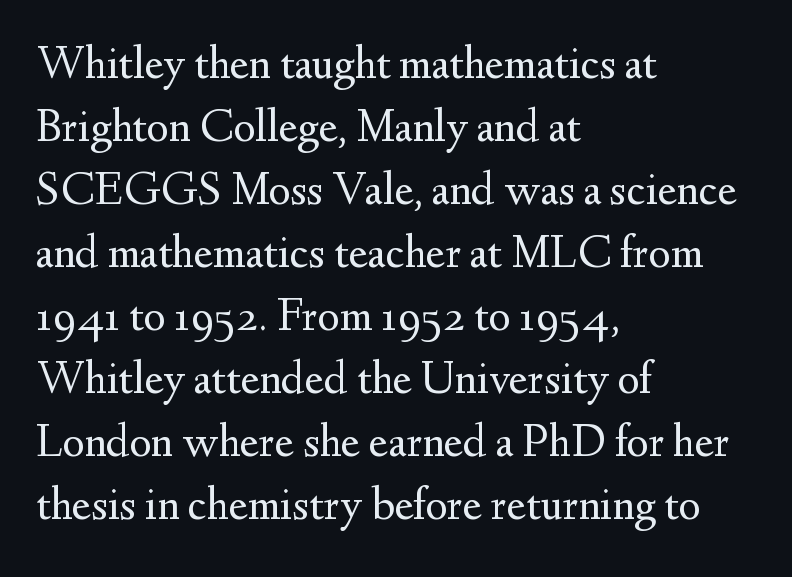
Q: Is the text bold? A: No.
Q: Is the text italic (slanted)? A: No, it is upright.
Q: Is the typeface a serif or a sans-serif typeface? A: Serif.
Q: Is the text underlined? A: No.
Q: How is the paragraph aligned? A: Left-aligned.
Q: Is the spacing between letters normal or unusually wide? A: Normal.
Q: Is the spacing between lines tight, normal or loose? A: Normal.
Q: Width (condensed, normal, or wide)? A: Normal.
Q: Stroke contrast? A: Medium.
Q: x-height? A: Small.
Q: Monospaced? A: No.
